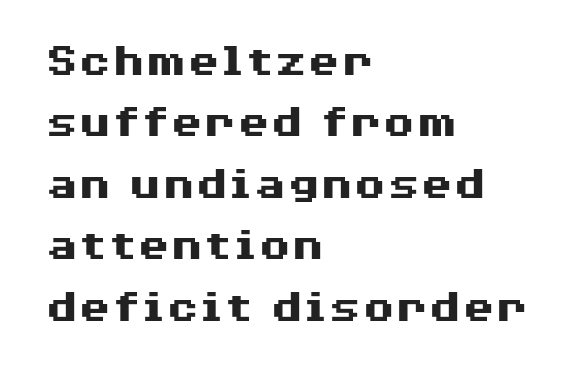
Q: Is the text bold? A: Yes.
Q: Is the text italic (slanted)? A: No, it is upright.
Q: Is the typeface a serif or a sans-serif typeface? A: Sans-serif.
Q: Is the text underlined? A: No.
Q: How is the paragraph aligned? A: Left-aligned.
Q: Is the spacing between letters normal or unusually wide? A: Normal.
Q: Is the spacing between lines tight, normal or loose? A: Normal.
Q: Width (condensed, normal, or wide)? A: Wide.
Q: Stroke contrast? A: Medium.
Q: x-height? A: Medium.
Q: Monospaced? A: No.
